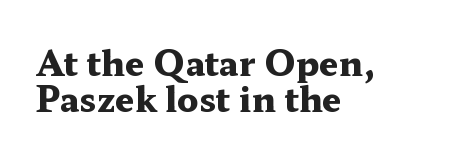
Here the designer chose a conventional face with non-uniform glyph widths. Compared with typical paragraphs, the rows here are closer together. Teacher's note: observe the even left margin — that is flush-left alignment. This sample uses an upright cut, with every glyph sitting square on the baseline. Strokes here are thick enough to call this a true bold. The typeface chosen for these lines features serifs.
